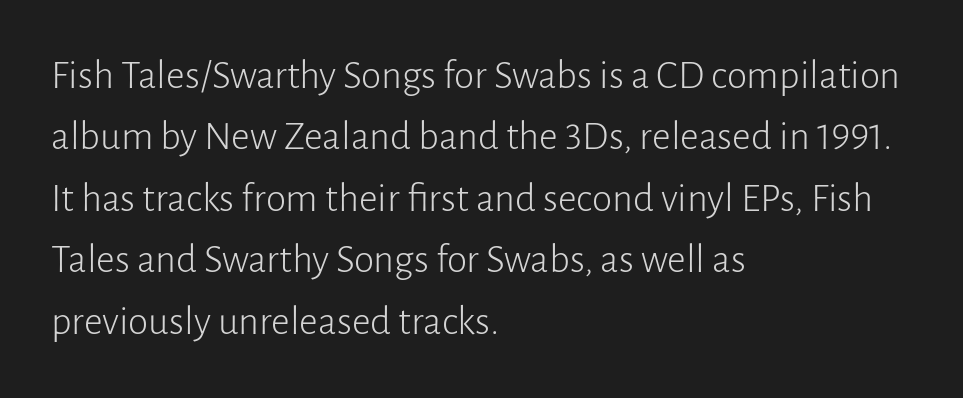
The image shows 41 px light sans-serif type, upright; set left-aligned, normal line spacing (1.5x), normal letter spacing, not underlined; low stroke contrast and a medium x-height.
